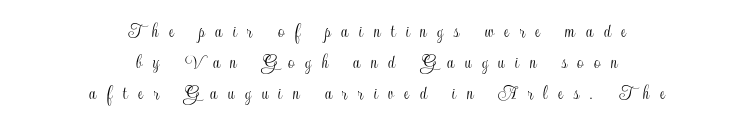
{"underline": "no", "align": "center", "line_spacing": "normal", "line_spacing_ratio": 1.4, "letter_spacing": "wide", "letter_spacing_em": 0.48, "glyph_px": 22}
